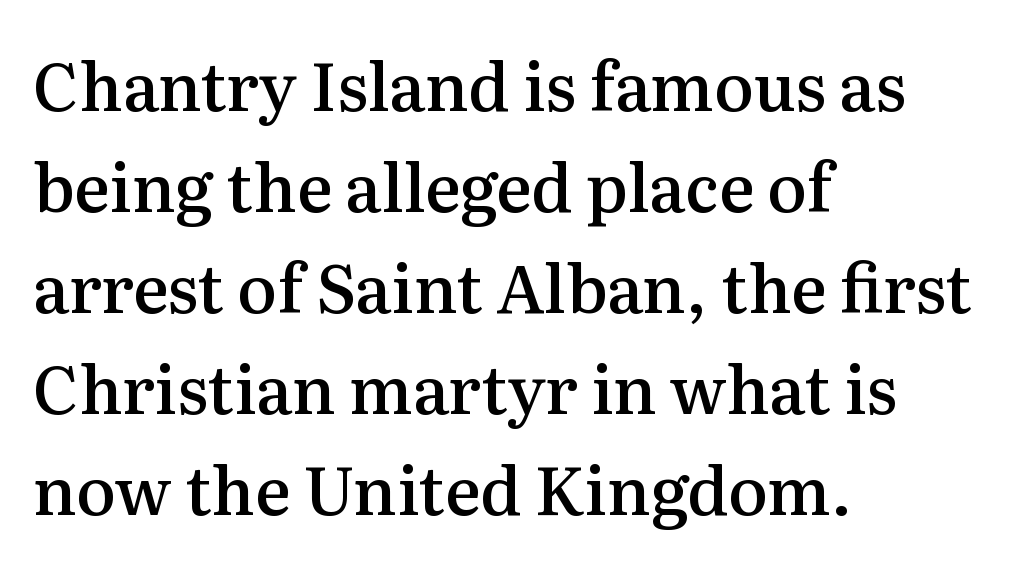
{"serif": "yes", "italic": "no", "bold": "semi", "weight": "semibold", "width": "normal", "stroke_contrast": "medium", "x_height": "medium", "monospaced": "no", "underline": "no", "align": "left", "line_spacing": "normal", "line_spacing_ratio": 1.53, "letter_spacing": "normal", "letter_spacing_em": 0.0, "glyph_px": 66}
